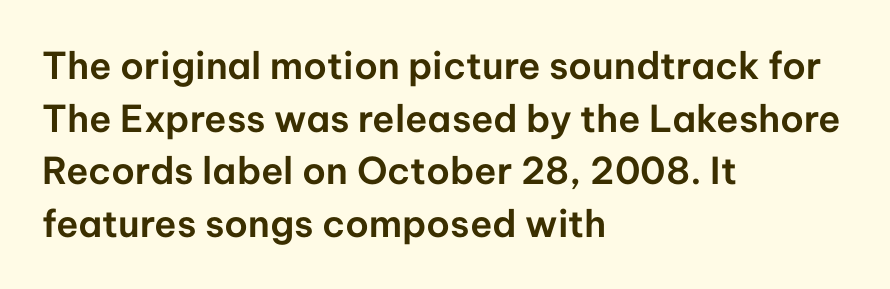
The image shows 37 px sans-serif type, upright; set left-aligned, normal line spacing (1.42x), normal letter spacing, not underlined; low stroke contrast and a medium x-height.
